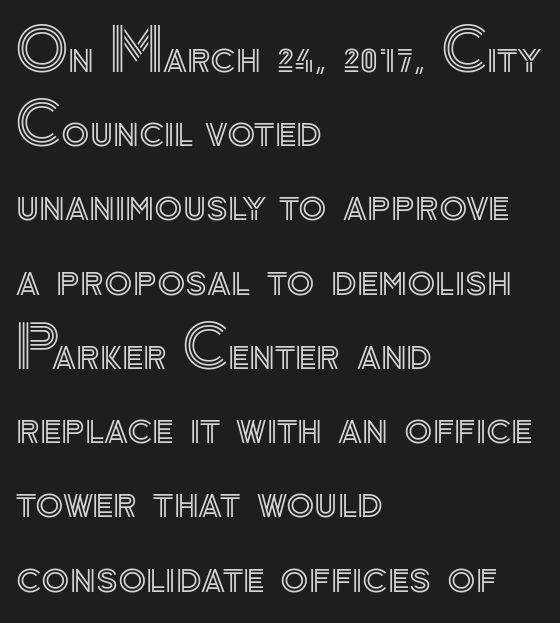
Lines of text with bare space underneath. Letter spacing: default. Reading down the column, the eye jumps a familiar distance to each next line. The font's upright variant was chosen for this text. Leftover space on each line is placed entirely after the last word.
